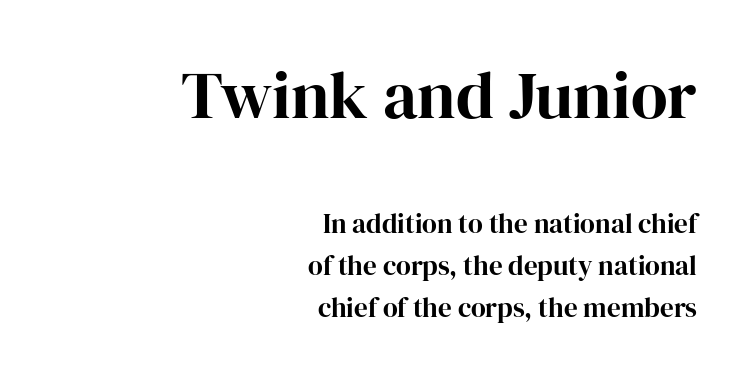
Q: Is the text bold? A: Yes.
Q: Is the text italic (slanted)? A: No, it is upright.
Q: Is the typeface a serif or a sans-serif typeface? A: Serif.
Q: Is the text underlined? A: No.
Q: How is the paragraph aligned? A: Right-aligned.
Q: Is the spacing between letters normal or unusually wide? A: Normal.
Q: Is the spacing between lines tight, normal or loose? A: Normal.
Q: Which block of text is set in a larger size, the first (top) or the second (bottom)? A: The first (top) one.
Q: Width (condensed, normal, or wide)? A: Normal.
Q: Stroke contrast? A: High.
Q: x-height? A: Medium.
Q: Monospaced? A: No.
